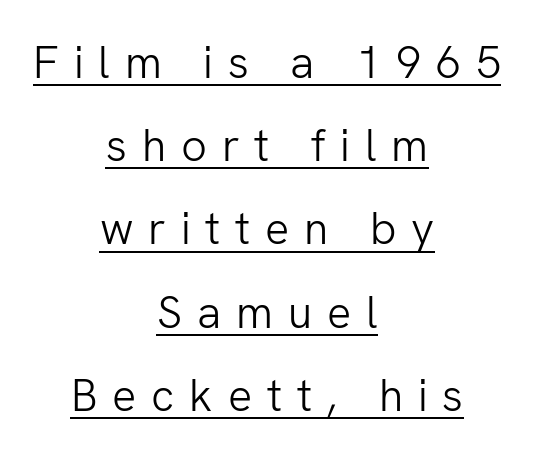
The image shows 45 px light sans-serif type, upright; set centered, line spacing 1.85x, unusually wide letter spacing (+0.33 em), underlined; low stroke contrast and a medium x-height.
